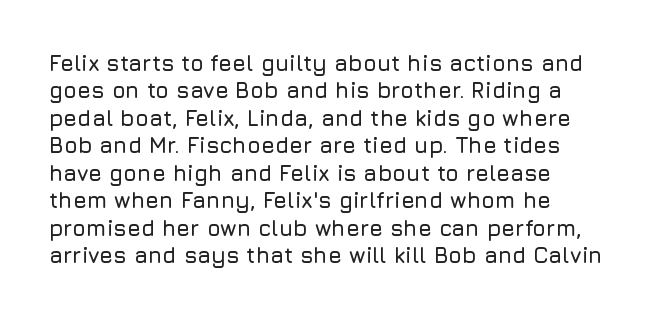
Q: Is the text italic (slanted)? A: No, it is upright.
Q: Is the text underlined? A: No.
Q: Is the spacing between letters normal or unusually wide? A: Normal.
Q: Is the spacing between lines tight, normal or loose? A: Normal.
